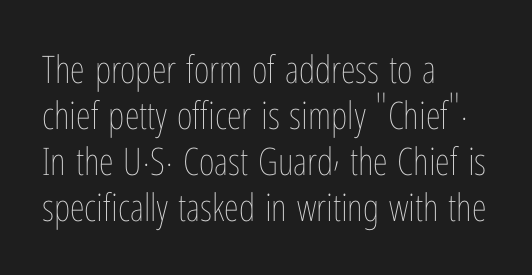
Note the varied advance widths — an 'i' is clearly narrower than an 'm'. The string is rendered with underlining switched off. This is the regular roman posture of the typeface. A light-to-regular cut is what we see here.
